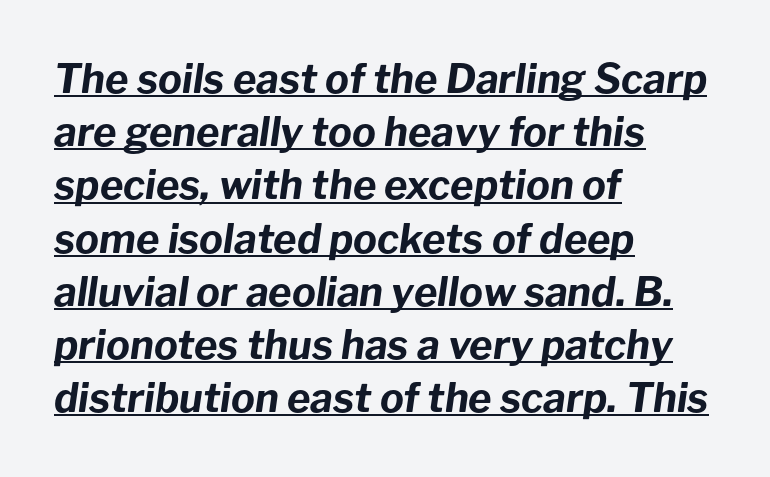
Q: Is the text bold? A: Yes.
Q: Is the text italic (slanted)? A: Yes, it leans right by about 8 degrees.
Q: Is the text underlined? A: Yes.
Q: How is the paragraph aligned? A: Left-aligned.
Q: Is the spacing between letters normal or unusually wide? A: Normal.
Q: Is the spacing between lines tight, normal or loose? A: Normal.
Q: Width (condensed, normal, or wide)? A: Normal.
Q: Stroke contrast? A: Low.
Q: x-height? A: Medium.
Q: Monospaced? A: No.
